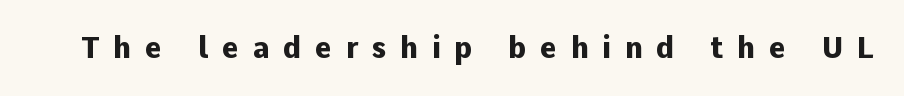
The image shows 29 px heavy sans-serif type, upright; set unusually wide letter spacing (+0.47 em), not underlined; low stroke contrast and a medium x-height.
